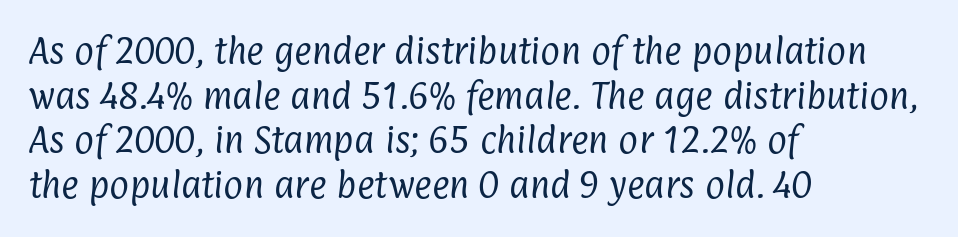
{"serif": "no", "bold": "no", "weight": "regular", "width": "condensed", "stroke_contrast": "low", "x_height": "medium", "monospaced": "no", "underline": "no", "align": "left", "line_spacing": "normal", "line_spacing_ratio": 1.49, "letter_spacing": "normal", "letter_spacing_em": 0.0, "glyph_px": 30}
